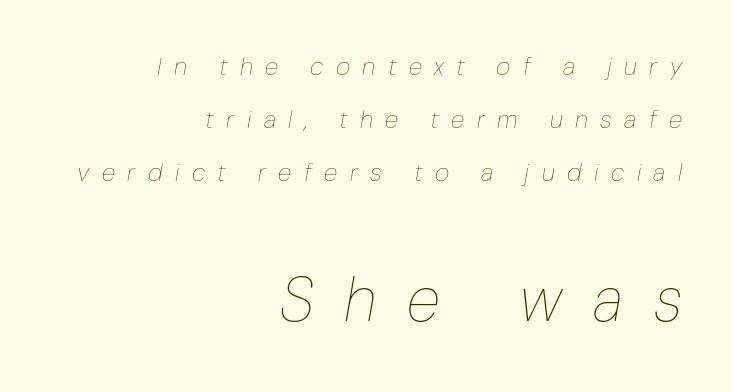
The image shows 62 px thin, condensed type, italic (leaning right); set right-aligned, loose line spacing (2.13x), unusually wide letter spacing (+0.5 em), not underlined; the second (bottom) block is 2.48x larger; low stroke contrast and a medium x-height.
